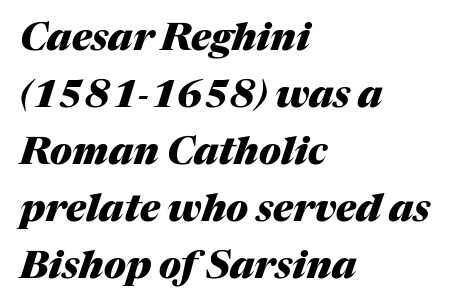
Honestly, there is no underline to notice here at all. Note the varied advance widths — an 'i' is clearly narrower than an 'm'. Compared with an ordinary text face, these strokes are far heavier — a full bold. These lines were composed using italics.
